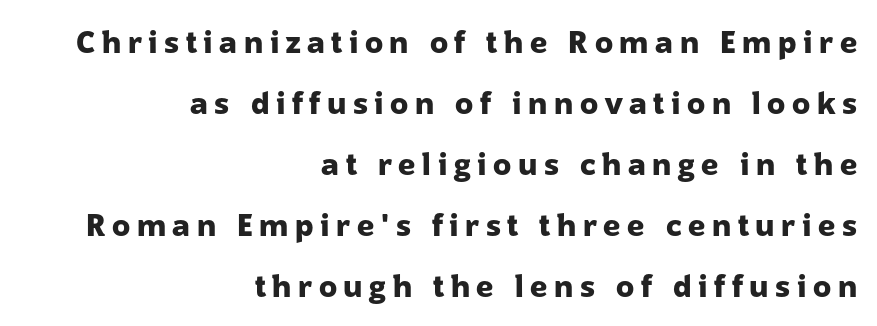
{"serif": "no", "italic": "no", "bold": "yes", "weight": "heavy", "width": "normal", "stroke_contrast": "low", "x_height": "medium", "monospaced": "no", "underline": "no", "align": "right", "line_spacing": "loose", "line_spacing_ratio": 2.03, "letter_spacing": "wide", "letter_spacing_em": 0.22, "glyph_px": 30}
